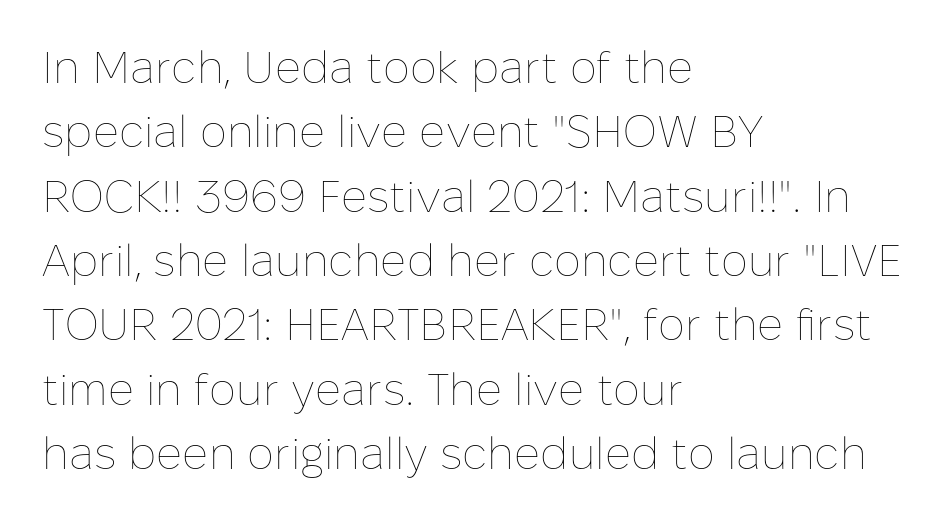
{"italic": "no", "bold": "no", "weight": "thin", "width": "normal", "stroke_contrast": "low", "x_height": "medium", "monospaced": "no", "underline": "no", "align": "left", "line_spacing": "normal", "line_spacing_ratio": 1.43, "letter_spacing": "normal", "letter_spacing_em": 0.0, "glyph_px": 45}
